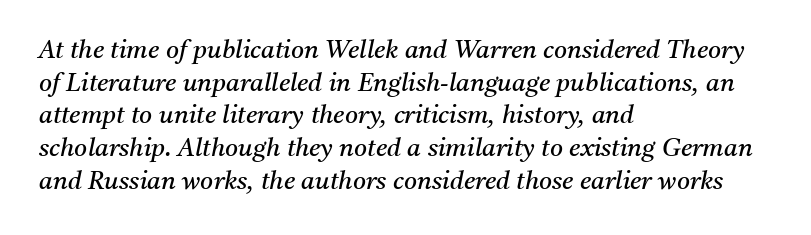
Q: Is the text bold? A: No.
Q: Is the text italic (slanted)? A: Yes, it leans right by about 11 degrees.
Q: Is the text underlined? A: No.
Q: How is the paragraph aligned? A: Left-aligned.
Q: Is the spacing between letters normal or unusually wide? A: Normal.
Q: Is the spacing between lines tight, normal or loose? A: Normal.
